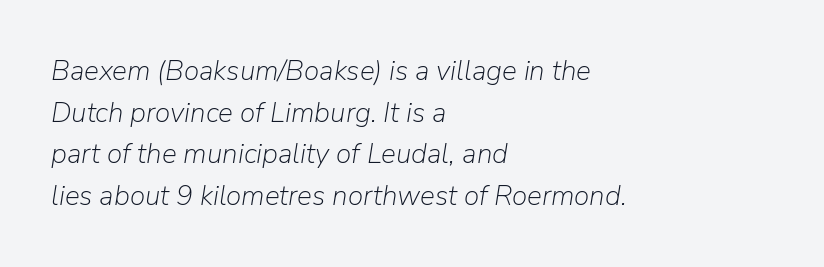
No heavy texture on the line: the type isn't bold. A typesetter would call this proportional, since set widths differ per character. No word sits above an underline. Inter-character spacing is left at the font's built-in metrics. Compared with a centered layout, this one pins lines to the left instead.
